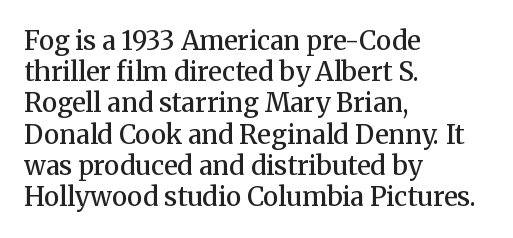
Q: Is the text bold? A: Semi-bold.
Q: Is the text italic (slanted)? A: No, it is upright.
Q: Is the text underlined? A: No.
Q: How is the paragraph aligned? A: Left-aligned.
Q: Is the spacing between letters normal or unusually wide? A: Normal.
